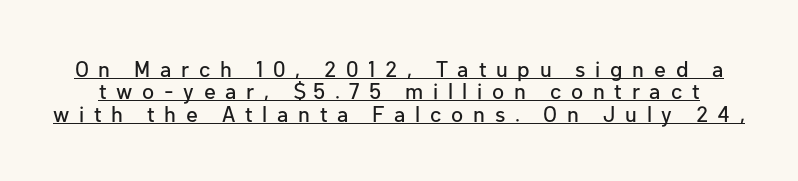
{"italic": "no", "underline": "yes", "line_spacing": "tight", "line_spacing_ratio": 1.02, "letter_spacing": "wide", "letter_spacing_em": 0.44, "glyph_px": 22}
